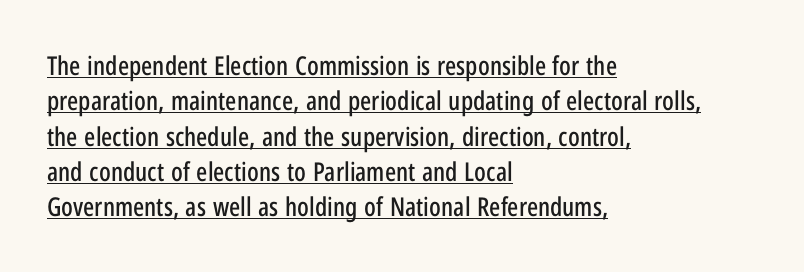
{"italic": "no", "underline": "yes", "align": "left", "line_spacing": "normal", "line_spacing_ratio": 1.36, "letter_spacing": "normal", "letter_spacing_em": 0.0, "glyph_px": 26}
